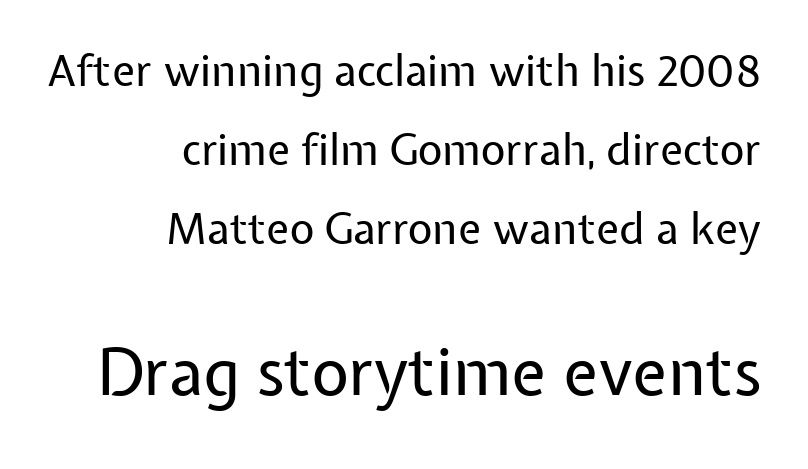
A roman cut, with each character standing at attention. The rendering anchors every line to the right-hand side. The gaps between neighbouring characters are ordinary and unremarkable. Caption: face not bold, strokes unweighted. This rendering employs a face without finishing strokes, i.e., a sans-serif. Larger block? The one below; the one above is distinctly smaller.
